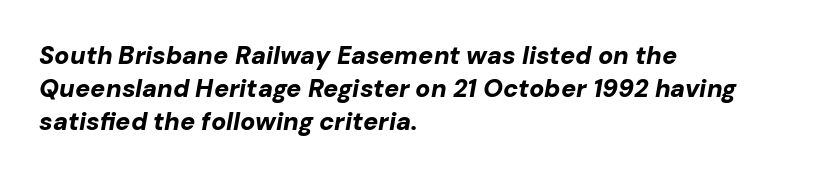
Emphasis-style slanted type is in use. The block of text has a typical density, with ordinary space between rows. The area under the type is left untouched. The strokes are fattened all the way to bold. Short note: letters normally spaced. The lines in this sample share a left origin and differ only in where they stop.
